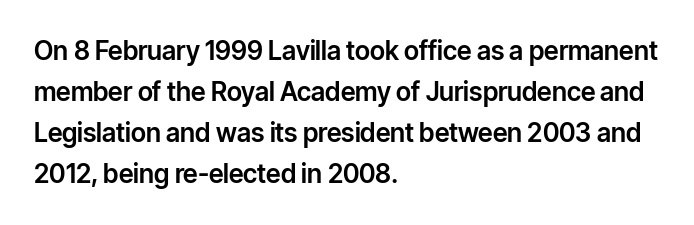
Q: Is the text italic (slanted)? A: No, it is upright.
Q: Is the text underlined? A: No.
Q: How is the paragraph aligned? A: Left-aligned.
Q: Is the spacing between letters normal or unusually wide? A: Normal.
Q: Is the spacing between lines tight, normal or loose? A: Normal.
